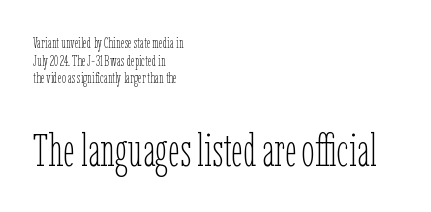
Q: Is the text bold? A: No.
Q: Is the text italic (slanted)? A: No, it is upright.
Q: Is the text underlined? A: No.
Q: How is the paragraph aligned? A: Left-aligned.
Q: Is the spacing between letters normal or unusually wide? A: Normal.
Q: Which block of text is set in a larger size, the first (top) or the second (bottom)? A: The second (bottom) one.
Q: Width (condensed, normal, or wide)? A: Condensed.
Q: Stroke contrast? A: Low.
Q: x-height? A: Medium.
Q: Monospaced? A: No.
